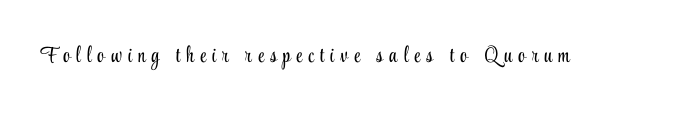
Q: Is the text bold? A: No.
Q: Is the text italic (slanted)? A: Yes.
Q: Is the text underlined? A: No.
Q: Is the spacing between letters normal or unusually wide? A: Unusually wide.
